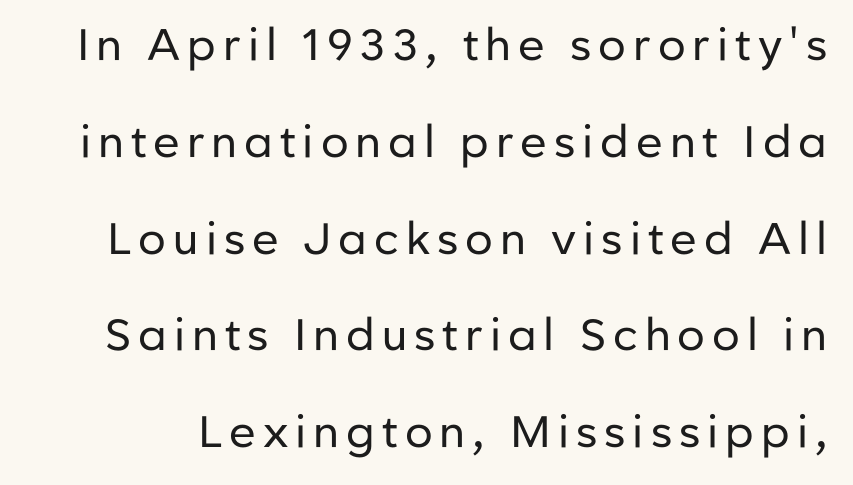
Q: Is the text bold? A: No.
Q: Is the text italic (slanted)? A: No, it is upright.
Q: Is the typeface a serif or a sans-serif typeface? A: Sans-serif.
Q: Is the text underlined? A: No.
Q: Is the spacing between lines tight, normal or loose? A: Loose.
Q: Width (condensed, normal, or wide)? A: Normal.
Q: Stroke contrast? A: Low.
Q: x-height? A: Medium.
Q: Monospaced? A: No.
